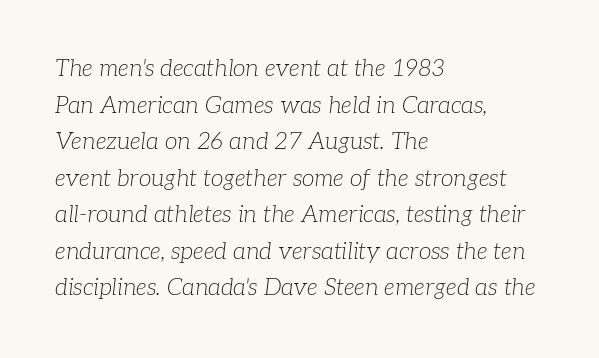
The image shows 23 px text type, italic (leaning right); set left-aligned, normal line spacing (1.59x), normal letter spacing, not underlined.
